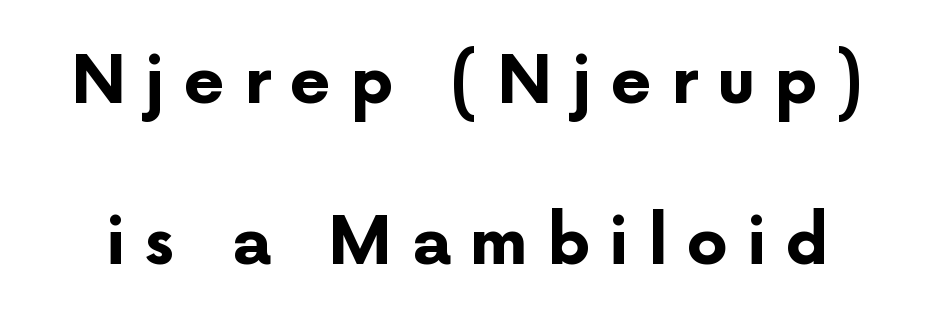
Q: Is the text bold? A: Yes.
Q: Is the text italic (slanted)? A: No, it is upright.
Q: Is the typeface a serif or a sans-serif typeface? A: Sans-serif.
Q: Is the text underlined? A: No.
Q: Is the spacing between letters normal or unusually wide? A: Unusually wide.
Q: Is the spacing between lines tight, normal or loose? A: Loose.
Q: Width (condensed, normal, or wide)? A: Normal.
Q: Stroke contrast? A: Low.
Q: x-height? A: Medium.
Q: Monospaced? A: No.
